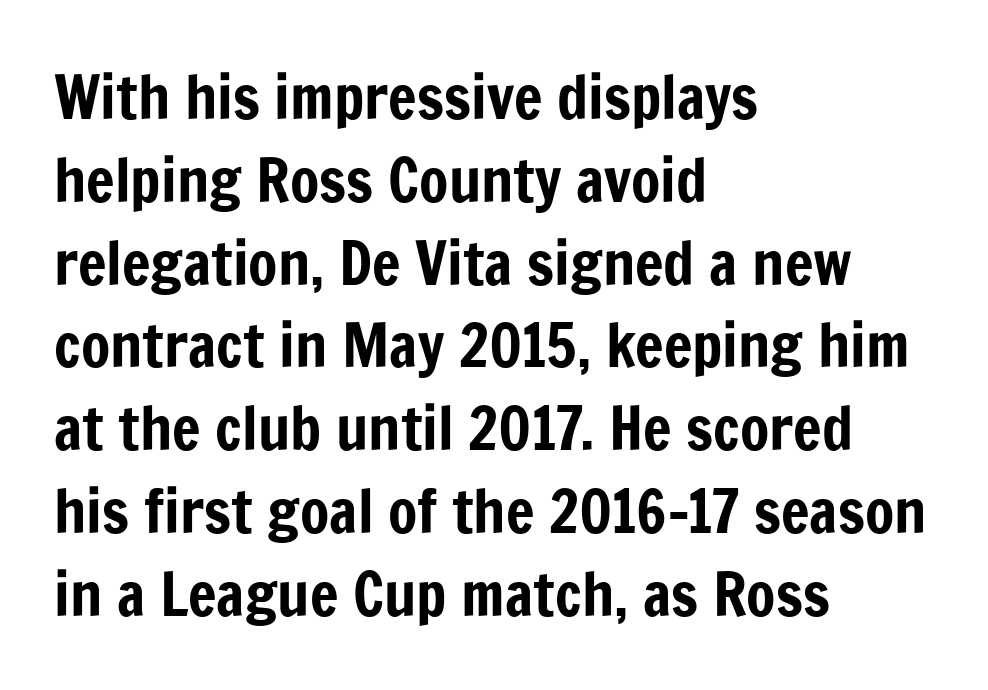
The image shows 60 px condensed sans-serif type, upright; set left-aligned, normal line spacing (1.38x), normal letter spacing, not underlined; low stroke contrast and a medium x-height.
